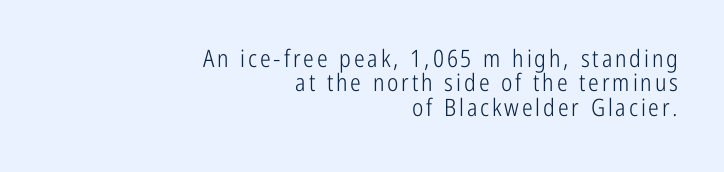
The image shows 24 px text type, upright; set right-aligned, tight line spacing (1.02x), not underlined.
